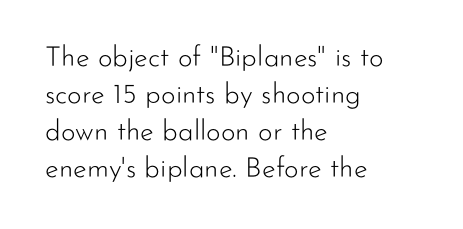
{"serif": "no", "italic": "no", "bold": "no", "weight": "light", "width": "normal", "stroke_contrast": "low", "x_height": "small", "monospaced": "no", "underline": "no", "align": "left", "line_spacing": "normal", "line_spacing_ratio": 1.32, "letter_spacing": "normal", "letter_spacing_em": 0.0, "glyph_px": 28}
